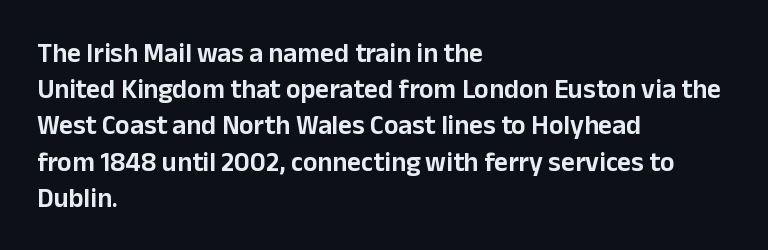
A normal amount of white space separates one row of letters from the next. Rendered with straight, roman letterforms. Rule under the text: the space is simply empty. Glyph-to-glyph distance matches everyday printed text. Horizontal alignment here is leftward, the default for most running prose.
